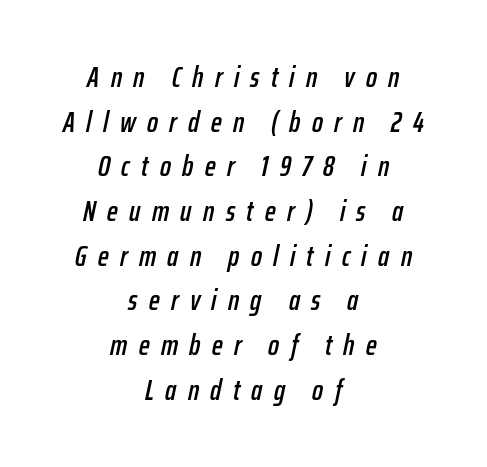
Letter spacing: wide. Each line is balanced around a shared central axis. Plain, unruled lines of type. Here the designer chose a conventional face with non-uniform glyph widths.
